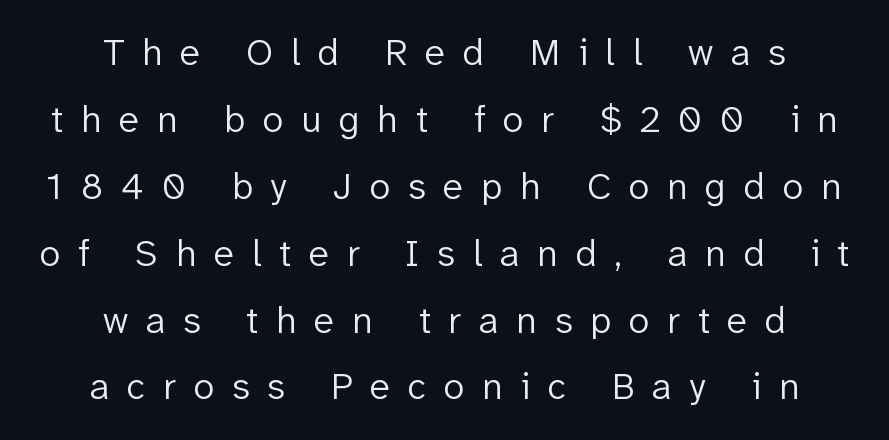
Q: Is the text bold? A: No.
Q: Is the text italic (slanted)? A: No, it is upright.
Q: Is the typeface a serif or a sans-serif typeface? A: Sans-serif.
Q: Is the text underlined? A: No.
Q: How is the paragraph aligned? A: Centered.
Q: Is the spacing between letters normal or unusually wide? A: Unusually wide.
Q: Width (condensed, normal, or wide)? A: Normal.
Q: Stroke contrast? A: Low.
Q: x-height? A: Medium.
Q: Monospaced? A: No.
